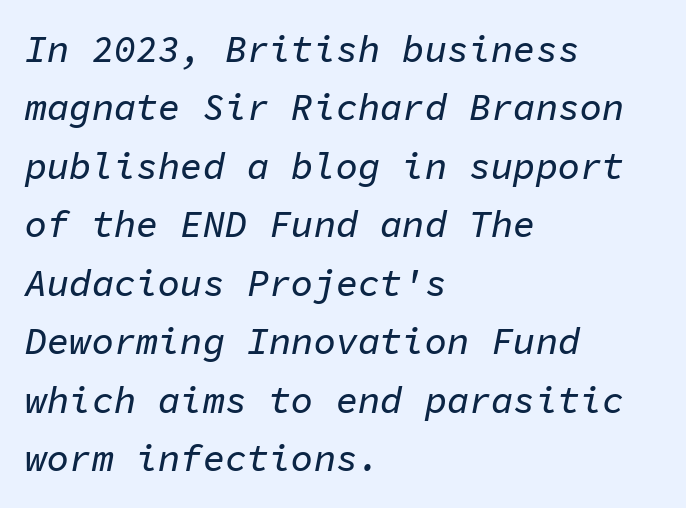
The image shows 37 px text type, italic (leaning right), monospaced; set left-aligned, normal line spacing (1.58x), normal letter spacing, not underlined; low stroke contrast and a medium x-height.
